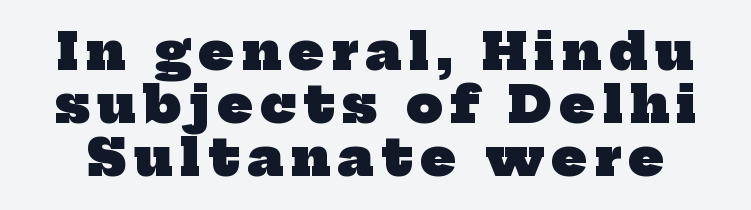
Q: Is the text bold? A: Yes.
Q: Is the typeface a serif or a sans-serif typeface? A: Serif.
Q: Is the text underlined? A: No.
Q: Is the spacing between lines tight, normal or loose? A: Tight.
Q: Width (condensed, normal, or wide)? A: Normal.
Q: Stroke contrast? A: Low.
Q: x-height? A: Medium.
Q: Monospaced? A: No.
